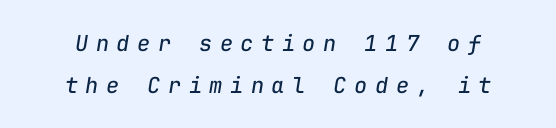
The image shows 22 px text type, italic (leaning right); set line spacing 1.89x, unusually wide letter spacing (+0.34 em), not underlined.
